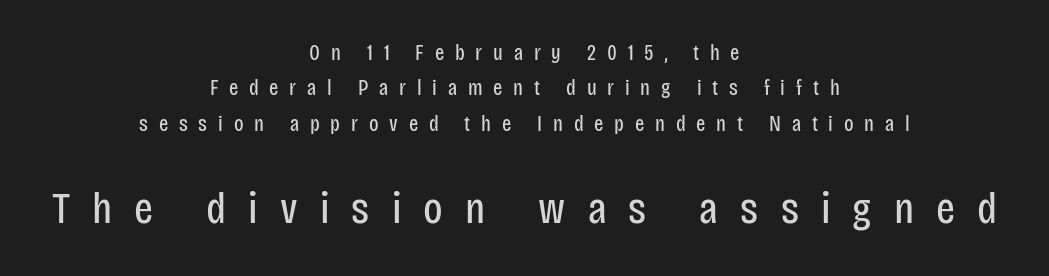
Q: Is the text bold? A: No.
Q: Is the text italic (slanted)? A: No, it is upright.
Q: Is the typeface a serif or a sans-serif typeface? A: Sans-serif.
Q: Is the text underlined? A: No.
Q: How is the paragraph aligned? A: Centered.
Q: Is the spacing between letters normal or unusually wide? A: Unusually wide.
Q: Is the spacing between lines tight, normal or loose? A: Normal.
Q: Which block of text is set in a larger size, the first (top) or the second (bottom)? A: The second (bottom) one.
Q: Width (condensed, normal, or wide)? A: Condensed.
Q: Stroke contrast? A: Low.
Q: x-height? A: Large.
Q: Monospaced? A: No.
